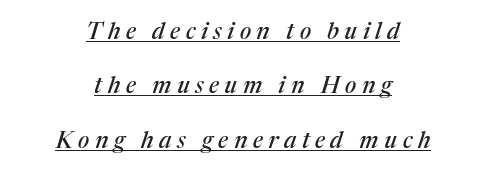
The typesetter chose a symmetrical, centered arrangement here. Honestly, the underline is the first thing you notice here. Posture: slanted. The letterforms stand isolated, each surrounded by extra space. If you measured baseline to baseline, you'd find a long distance.
